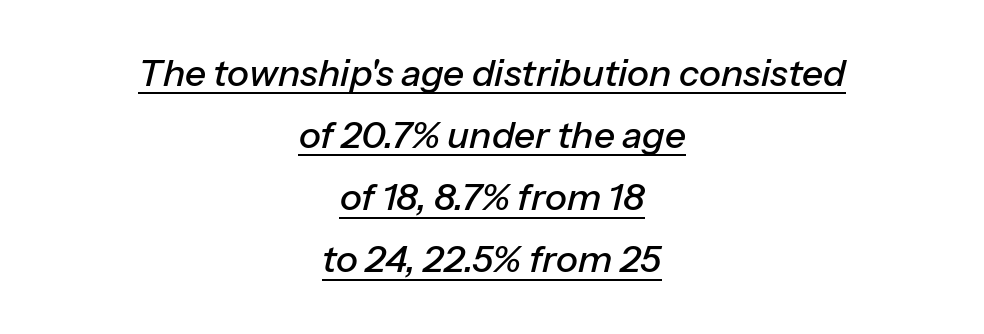
Q: Is the text italic (slanted)? A: Yes, it leans right by about 13 degrees.
Q: Is the text underlined? A: Yes.
Q: How is the paragraph aligned? A: Centered.
Q: Is the spacing between letters normal or unusually wide? A: Normal.
Q: Is the spacing between lines tight, normal or loose? A: Normal.
Q: Width (condensed, normal, or wide)? A: Normal.
Q: Stroke contrast? A: Low.
Q: x-height? A: Medium.
Q: Monospaced? A: No.
